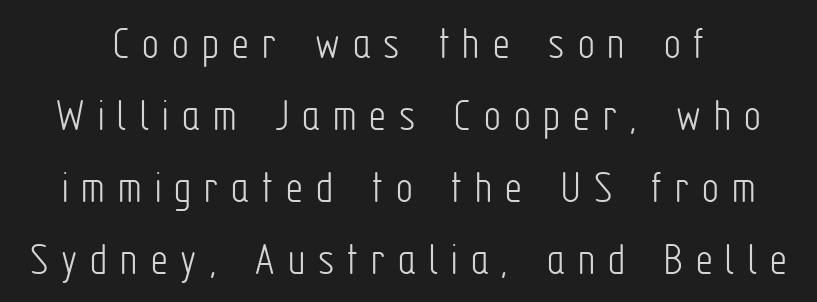
The image shows 47 px light, condensed sans-serif type, upright; set normal line spacing (1.53x), unusually wide letter spacing (+0.28 em), not underlined; low stroke contrast and a medium x-height.
